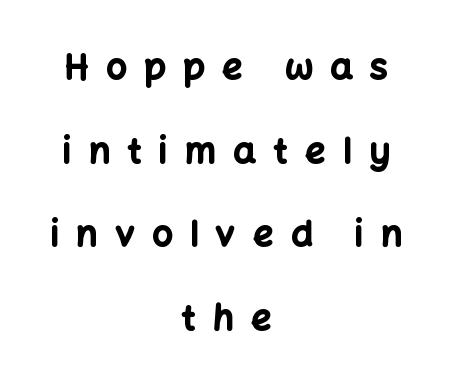
The image shows 36 px bold sans-serif type, upright; set centered, loose line spacing (2.32x), unusually wide letter spacing (+0.48 em), not underlined; low stroke contrast and a medium x-height.
